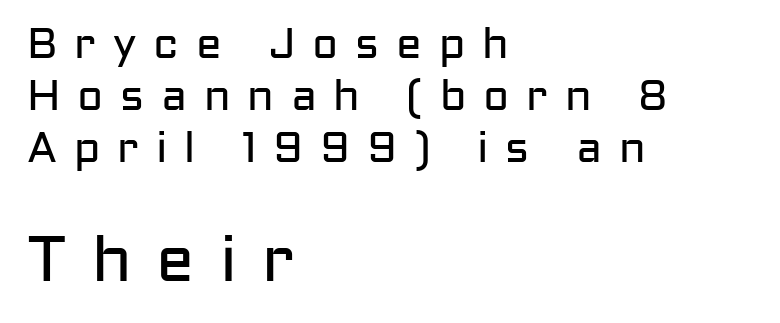
Q: Is the text bold? A: No.
Q: Is the text italic (slanted)? A: No, it is upright.
Q: Is the typeface a serif or a sans-serif typeface? A: Sans-serif.
Q: Is the text underlined? A: No.
Q: How is the paragraph aligned? A: Left-aligned.
Q: Is the spacing between letters normal or unusually wide? A: Unusually wide.
Q: Which block of text is set in a larger size, the first (top) or the second (bottom)? A: The second (bottom) one.
Q: Width (condensed, normal, or wide)? A: Normal.
Q: Stroke contrast? A: Low.
Q: x-height? A: Medium.
Q: Monospaced? A: No.
